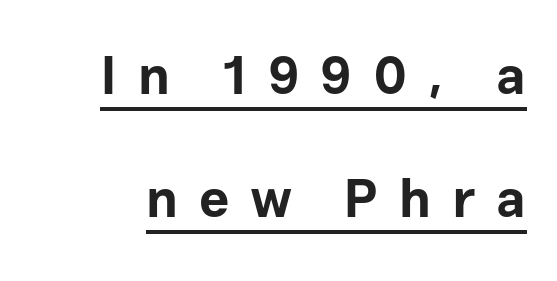
Spacing verdict: proportional, widths tailored to each character. Heavy, bold letterforms. Look at the bottom of the vertical strokes: they stop flat, with no serifs. Notice how a bar underscores the lettering throughout. Is there any slant? The stems are plumb.
